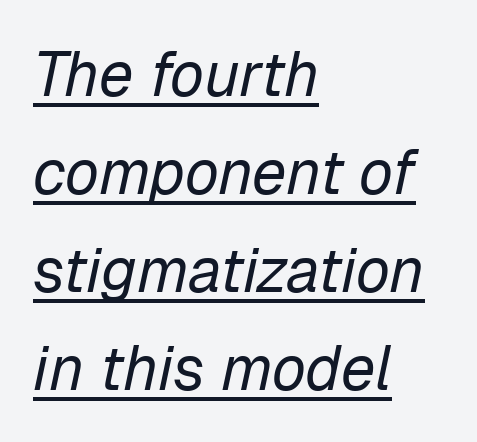
This is underlined copy, the kind a proofreader might mark for attention. A quiet, ordinary-to-light weight characterises the typeface. Does the lettering tilt? It does — this is italic. Does the leading feel generous? No, just average. Words appear dense and cohesive because spacing is normal.
